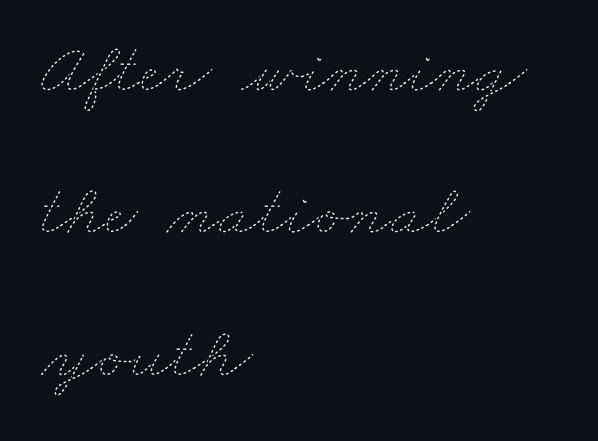
{"bold": "no", "weight": "thin", "width": "wide", "stroke_contrast": "low", "x_height": "small", "monospaced": "no", "underline": "no", "align": "left", "line_spacing": "loose", "line_spacing_ratio": 1.95, "letter_spacing": "normal", "letter_spacing_em": 0.0, "glyph_px": 73}
